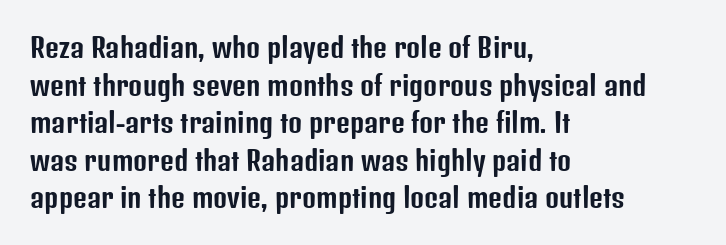
The image shows 27 px text type, upright; set left-aligned, normal line spacing (1.39x), normal letter spacing, not underlined.
